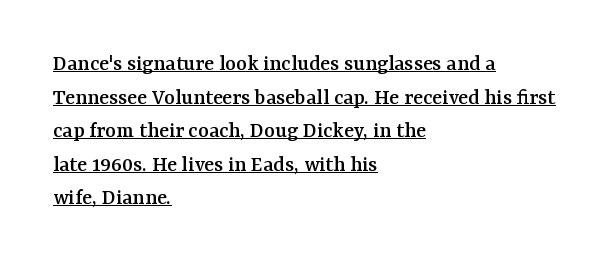
{"italic": "no", "underline": "yes", "align": "left", "line_spacing": "normal", "line_spacing_ratio": 1.46, "letter_spacing": "normal", "letter_spacing_em": 0.0, "glyph_px": 23}
